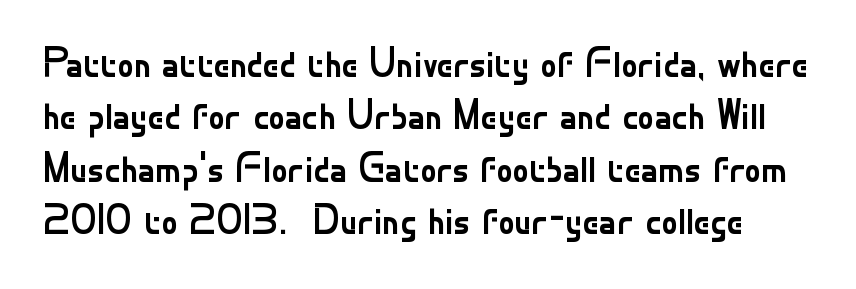
{"serif": "no", "italic": "no", "bold": "no", "weight": "regular", "width": "normal", "stroke_contrast": "low", "x_height": "small", "monospaced": "no", "underline": "no", "line_spacing": "normal", "line_spacing_ratio": 1.28, "letter_spacing": "normal", "letter_spacing_em": 0.0, "glyph_px": 41}
